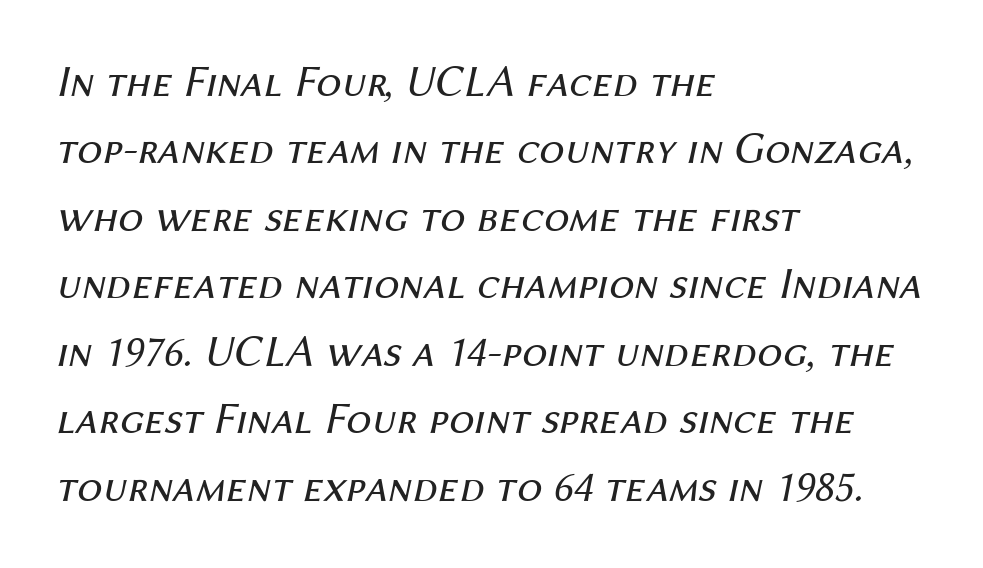
Q: Is the text bold? A: No.
Q: Is the text italic (slanted)? A: Yes, it leans right by about 12 degrees.
Q: Is the text underlined? A: No.
Q: How is the paragraph aligned? A: Left-aligned.
Q: Is the spacing between letters normal or unusually wide? A: Normal.
Q: Is the spacing between lines tight, normal or loose? A: Normal.
Q: Width (condensed, normal, or wide)? A: Normal.
Q: Stroke contrast? A: Medium.
Q: x-height? A: Medium.
Q: Monospaced? A: No.
